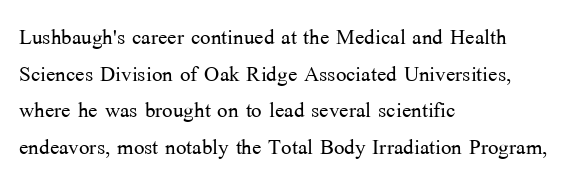
{"serif": "yes", "italic": "no", "bold": "no", "weight": "light", "width": "normal", "stroke_contrast": "medium", "x_height": "medium", "monospaced": "no", "underline": "no", "align": "left", "line_spacing": "normal", "line_spacing_ratio": 1.31, "letter_spacing": "normal", "letter_spacing_em": 0.0, "glyph_px": 28}
